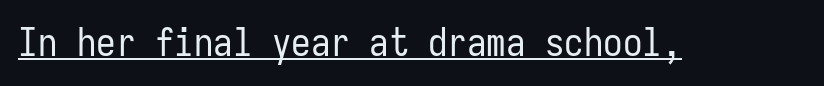
The typeface chosen for these lines omits serifs. Each word holds together tightly as a unit, with standard inter-letter gaps. Heaviness? Minimal to ordinary, like unemphasized prose. A continuous stroke trails under the words, as in a hyperlink. The passage shown is typed in a monospace face where columns stay perfectly aligned. Style check: upright.
